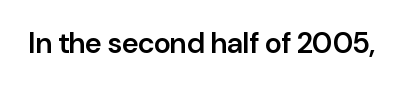
The baseline area is clear. Characters follow at the spacing the type designer built in. The passage shown is semibold, sitting just below true bold. Character widths vary here, with narrow letters taking less room than wide ones. Observe the absence of serifs on each vertical stroke in this sample.
